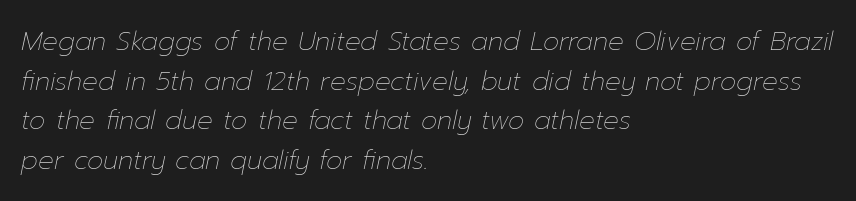
The image shows 26 px text type, italic (leaning right); set left-aligned, normal line spacing (1.52x), normal letter spacing, not underlined.
